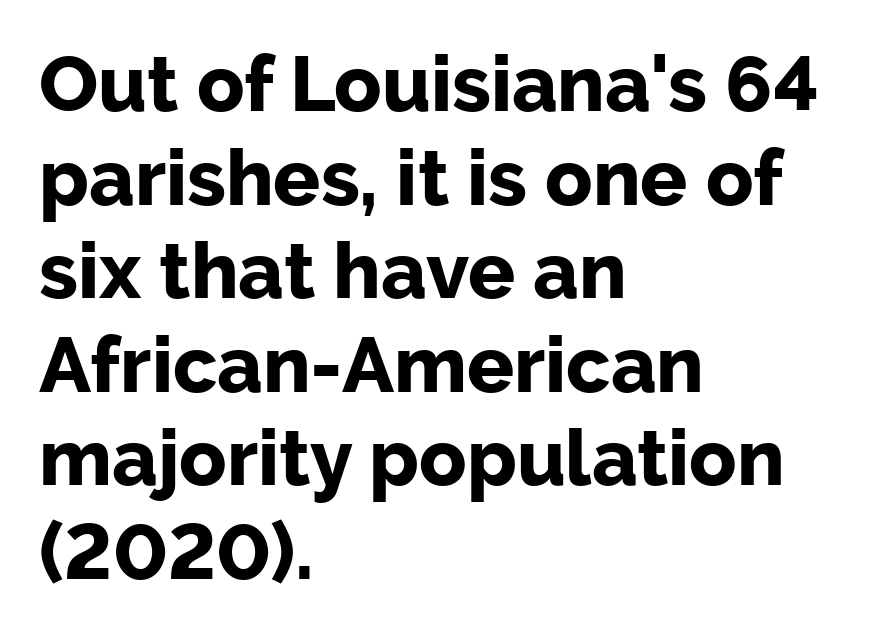
The image shows 78 px bold sans-serif type, upright; set left-aligned, line spacing 1.2x, normal letter spacing, not underlined; low stroke contrast and a medium x-height.
